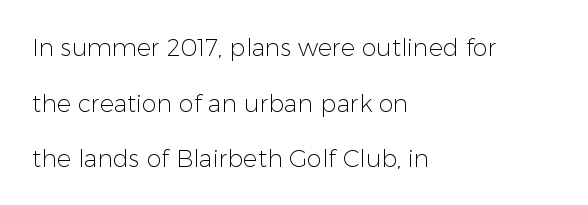
Words appear dense and cohesive because spacing is normal. Rule under the text: the space is simply empty. Reading down the block, your eye returns to a fixed left position each line. Italic: no, the glyphs are upright roman. This reads as an unemphasized weight, regular at the heaviest.
